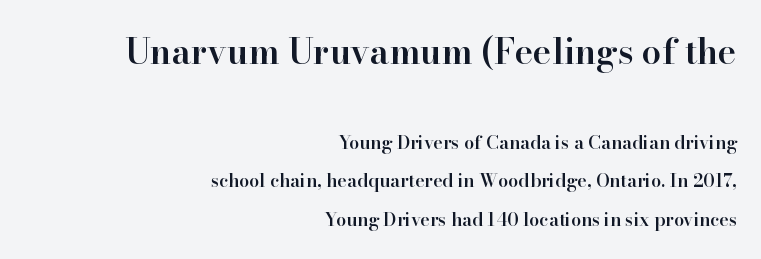
{"serif": "yes", "italic": "no", "bold": "semi", "weight": "semibold", "width": "normal", "stroke_contrast": "high", "x_height": "small", "monospaced": "no", "underline": "no", "align": "right", "line_spacing": "loose", "line_spacing_ratio": 2.16, "letter_spacing": "normal", "letter_spacing_em": 0.0, "larger_block": "first", "size_ratio": 1.94, "glyph_px": 35}
